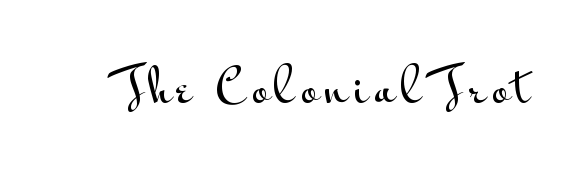
The image shows 46 px wide sans-serif type; set not underlined; medium stroke contrast and a small x-height.
